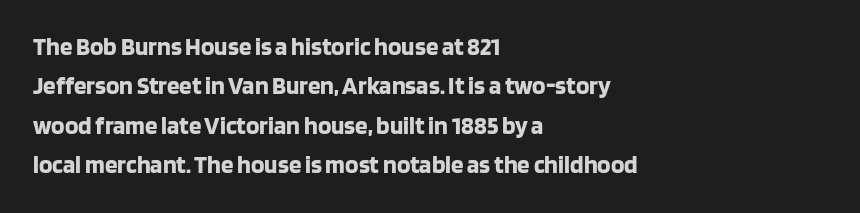
{"italic": "no", "bold": "yes", "underline": "no", "align": "left", "line_spacing": "normal", "line_spacing_ratio": 1.58, "letter_spacing": "normal", "letter_spacing_em": 0.0, "glyph_px": 25}
